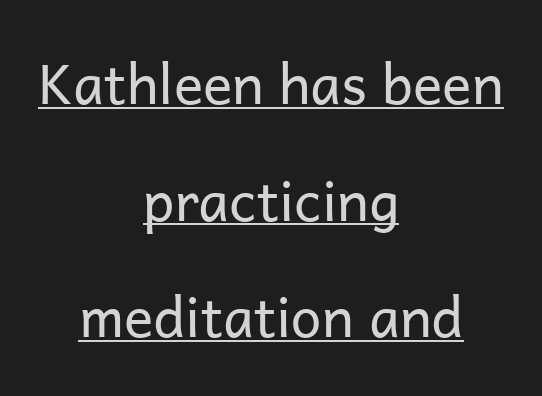
Q: Is the text bold? A: No.
Q: Is the text italic (slanted)? A: No, it is upright.
Q: Is the typeface a serif or a sans-serif typeface? A: Sans-serif.
Q: Is the text underlined? A: Yes.
Q: How is the paragraph aligned? A: Centered.
Q: Is the spacing between letters normal or unusually wide? A: Normal.
Q: Is the spacing between lines tight, normal or loose? A: Loose.
Q: Width (condensed, normal, or wide)? A: Normal.
Q: Stroke contrast? A: Low.
Q: x-height? A: Medium.
Q: Monospaced? A: No.
